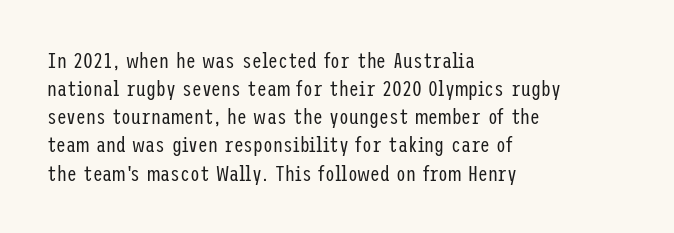
Normally led — the rows are evenly, conventionally spaced. Underlining? Definitely not there. The axis of the letterforms is exactly vertical. The passage is arranged the way most books set body copy — flush left. Default kerning and tracking; the words read as compact shapes.
